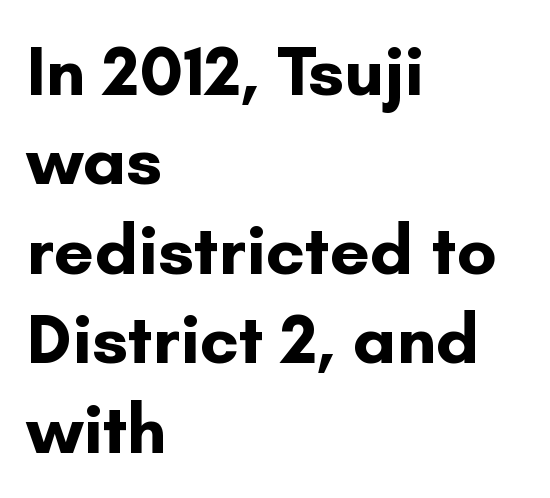
Q: Is the text bold? A: Yes.
Q: Is the text italic (slanted)? A: No, it is upright.
Q: Is the typeface a serif or a sans-serif typeface? A: Sans-serif.
Q: Is the text underlined? A: No.
Q: How is the paragraph aligned? A: Left-aligned.
Q: Is the spacing between letters normal or unusually wide? A: Normal.
Q: Is the spacing between lines tight, normal or loose? A: Normal.
Q: Width (condensed, normal, or wide)? A: Normal.
Q: Stroke contrast? A: Low.
Q: x-height? A: Small.
Q: Monospaced? A: No.
